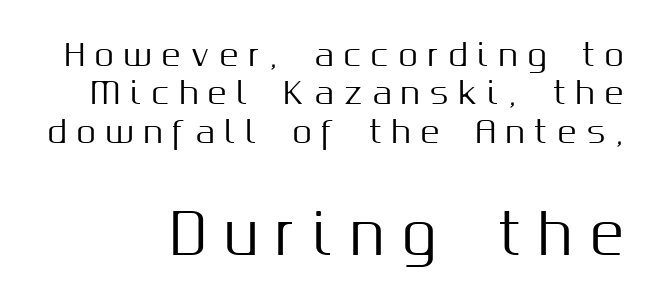
Q: Is the text italic (slanted)? A: No, it is upright.
Q: Is the typeface a serif or a sans-serif typeface? A: Sans-serif.
Q: Is the text underlined? A: No.
Q: Is the spacing between letters normal or unusually wide? A: Unusually wide.
Q: Which block of text is set in a larger size, the first (top) or the second (bottom)? A: The second (bottom) one.
Q: Width (condensed, normal, or wide)? A: Normal.
Q: Stroke contrast? A: Medium.
Q: x-height? A: Medium.
Q: Monospaced? A: No.
